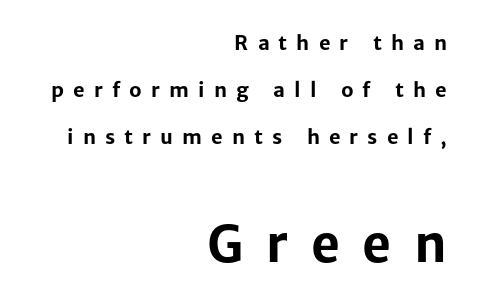
{"serif": "no", "italic": "no", "bold": "yes", "weight": "bold", "width": "normal", "stroke_contrast": "low", "x_height": "medium", "monospaced": "no", "underline": "no", "align": "right", "line_spacing": "loose", "line_spacing_ratio": 2.36, "letter_spacing": "wide", "letter_spacing_em": 0.45, "larger_block": "second", "size_ratio": 2.5, "glyph_px": 50}
